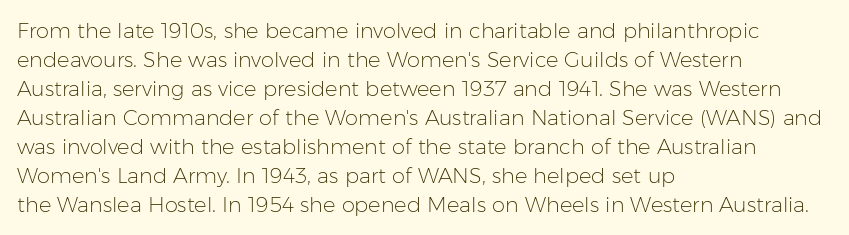
{"italic": "no", "bold": "no", "underline": "no", "align": "left", "line_spacing": "normal", "line_spacing_ratio": 1.38, "letter_spacing": "normal", "letter_spacing_em": 0.0, "glyph_px": 21}
